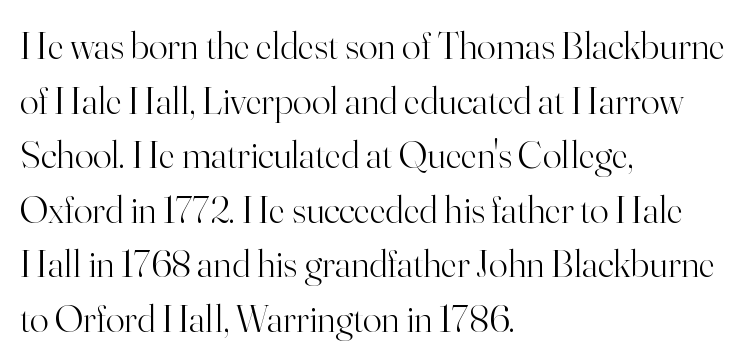
The image shows 39 px light serif type, upright; set left-aligned, normal line spacing (1.4x), normal letter spacing, not underlined; high stroke contrast and a small x-height.
